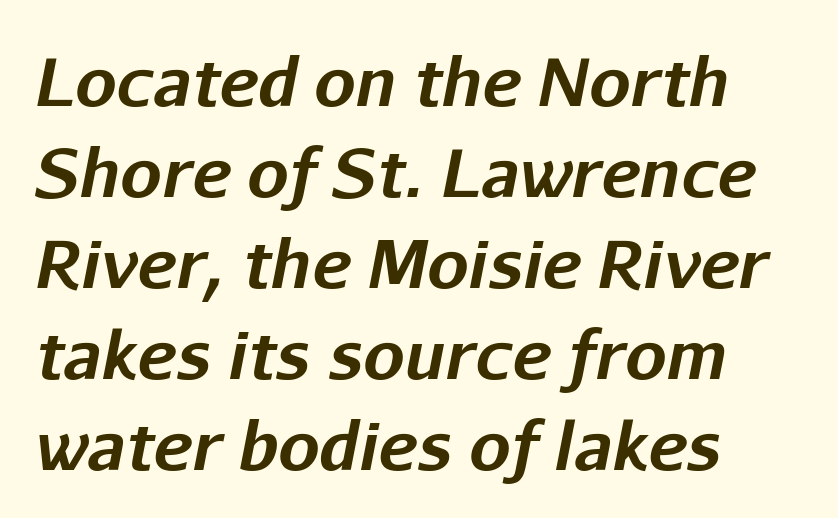
The image shows 66 px bold type, italic (leaning right); set left-aligned, normal line spacing (1.38x), normal letter spacing, not underlined; low stroke contrast and a medium x-height.
